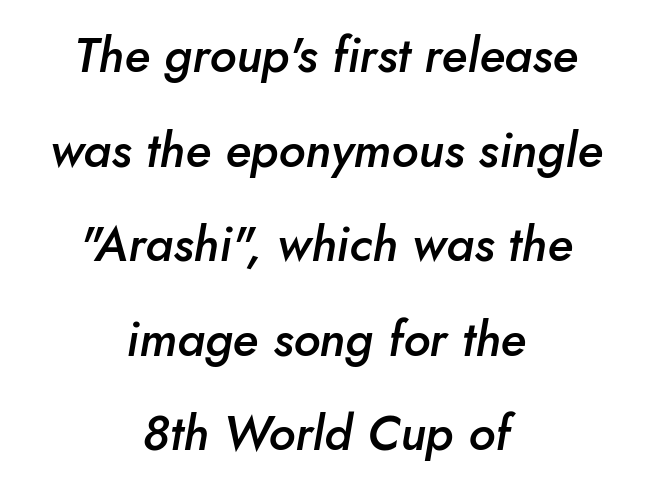
The image shows 49 px semibold type, italic (leaning right); set centered, loose line spacing (1.93x), normal letter spacing, not underlined; low stroke contrast and a small x-height.
